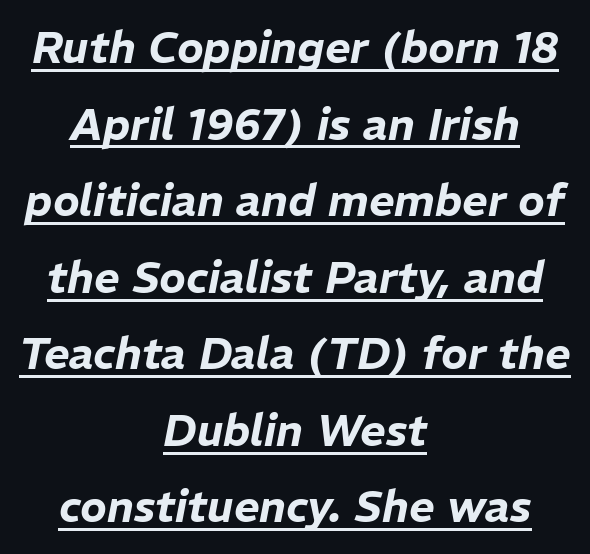
Q: Is the text italic (slanted)? A: Yes, it leans right by about 11 degrees.
Q: Is the text underlined? A: Yes.
Q: How is the paragraph aligned? A: Centered.
Q: Is the spacing between letters normal or unusually wide? A: Normal.
Q: Width (condensed, normal, or wide)? A: Normal.
Q: Stroke contrast? A: Low.
Q: x-height? A: Medium.
Q: Monospaced? A: No.
